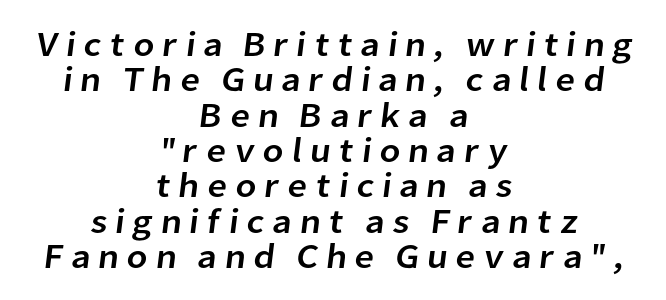
Character widths vary here, with narrow letters taking less room than wide ones. Honestly, the letter spacing is so wide it's the main thing you notice. A typesetter would label this face a sans. The designer dialed line spacing down below the default. Every row of glyphs is offset so its center matches the block's center.
